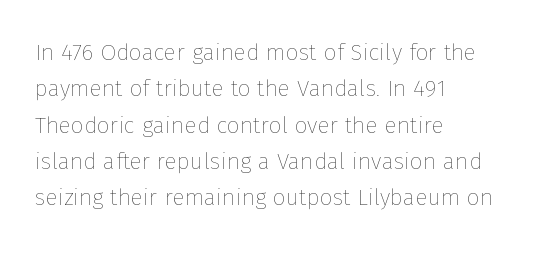
The image shows 23 px text type, upright; set left-aligned, normal line spacing (1.58x), normal letter spacing, not underlined.
